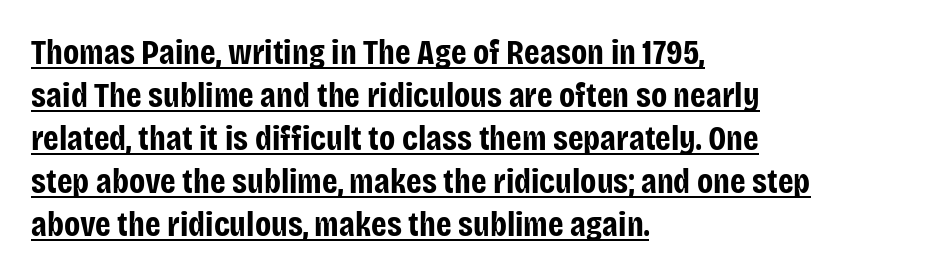
The image shows 35 px bold, condensed sans-serif type, upright; set left-aligned, line spacing 1.23x, normal letter spacing, underlined; low stroke contrast and a large x-height.
